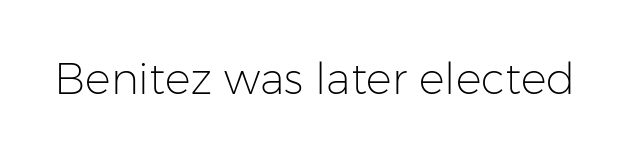
The image shows 43 px light sans-serif type, upright; set normal letter spacing, not underlined; low stroke contrast and a medium x-height.
